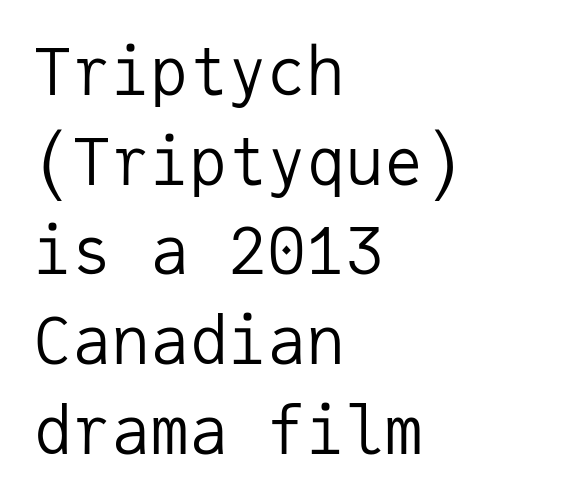
The area under the type is left untouched. Horizontal alignment here is leftward, the default for most running prose. To sum up the face: it is a sans, with no serifs. The lettering holds an erect, upright posture throughout.
